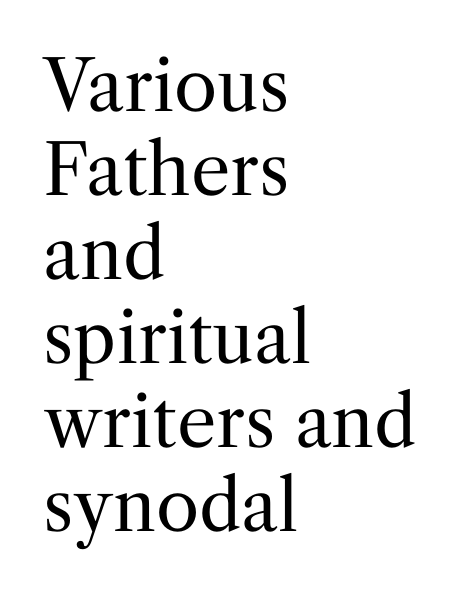
The image shows 70 px regular-weight serif type, upright; set left-aligned, line spacing 1.2x, normal letter spacing, not underlined; medium stroke contrast and a medium x-height.
